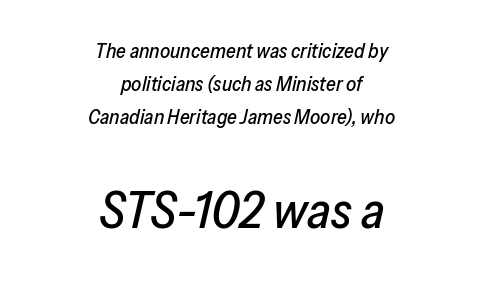
{"italic": "yes", "lean": "right", "slant_degrees": 13, "width": "normal", "stroke_contrast": "low", "x_height": "medium", "monospaced": "no", "underline": "no", "align": "center", "line_spacing": "normal", "line_spacing_ratio": 1.64, "letter_spacing": "normal", "letter_spacing_em": 0.0, "larger_block": "second", "size_ratio": 2.55, "glyph_px": 51}
